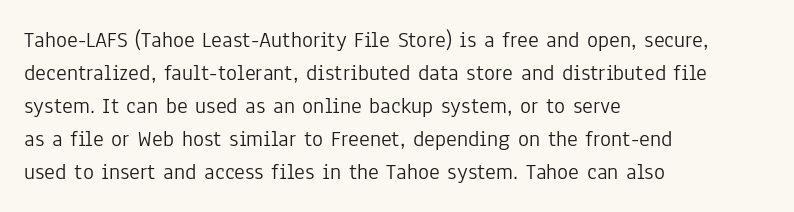
Does extra space separate the letters? No, they use regular spacing. The rendering anchors every line to the left-hand side. The axis of the letterforms is exactly vertical. These lines sit exactly where default settings would place them. Ink coverage per letter is moderate at most. Bare-footed words on every line.
